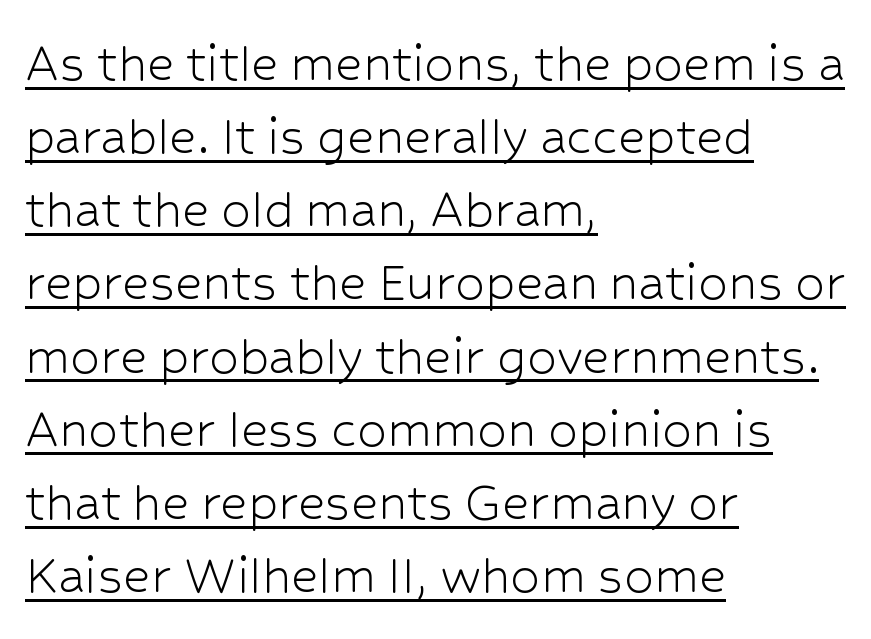
Q: Is the text bold? A: No.
Q: Is the text italic (slanted)? A: No, it is upright.
Q: Is the typeface a serif or a sans-serif typeface? A: Sans-serif.
Q: Is the text underlined? A: Yes.
Q: How is the paragraph aligned? A: Left-aligned.
Q: Is the spacing between letters normal or unusually wide? A: Normal.
Q: Width (condensed, normal, or wide)? A: Normal.
Q: Stroke contrast? A: Low.
Q: x-height? A: Medium.
Q: Monospaced? A: No.
